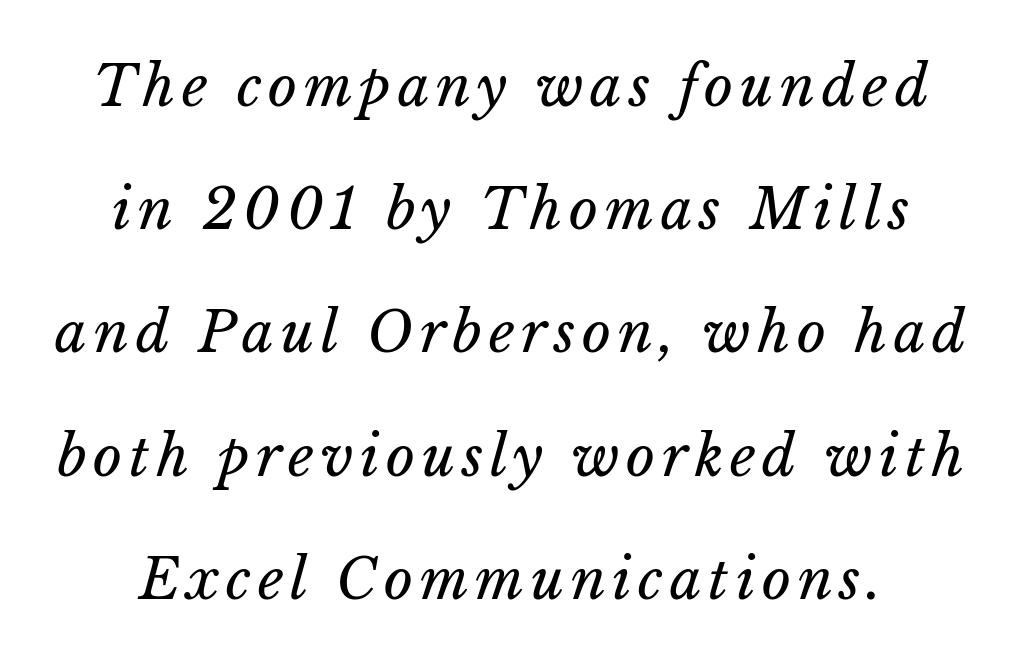
The image shows 56 px regular-weight type, italic (leaning right); set loose line spacing (2.2x), not underlined; low stroke contrast and a medium x-height.
